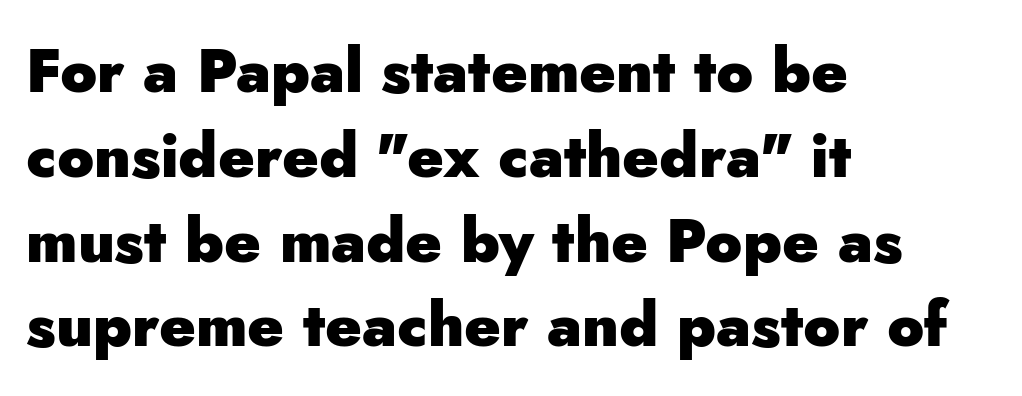
Q: Is the text bold? A: Yes.
Q: Is the text italic (slanted)? A: No, it is upright.
Q: Is the typeface a serif or a sans-serif typeface? A: Sans-serif.
Q: Is the text underlined? A: No.
Q: How is the paragraph aligned? A: Left-aligned.
Q: Is the spacing between letters normal or unusually wide? A: Normal.
Q: Is the spacing between lines tight, normal or loose? A: Normal.
Q: Width (condensed, normal, or wide)? A: Normal.
Q: Stroke contrast? A: Low.
Q: x-height? A: Small.
Q: Monospaced? A: No.
